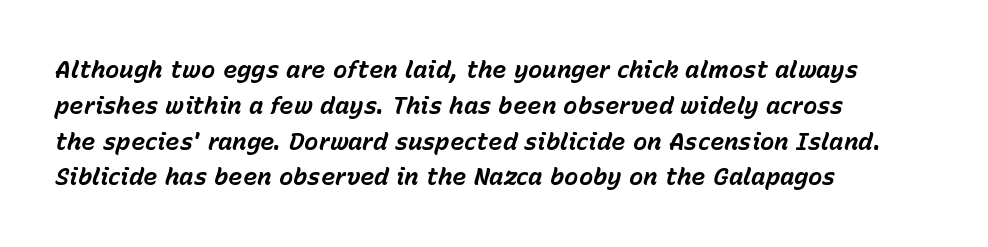
The image shows 24 px bold type, italic (leaning right); set left-aligned, normal line spacing (1.49x), normal letter spacing, not underlined.
